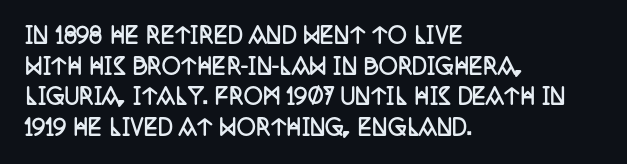
{"italic": "no", "bold": "yes", "underline": "no", "align": "left", "line_spacing": "normal", "line_spacing_ratio": 1.46, "letter_spacing": "normal", "letter_spacing_em": 0.0, "glyph_px": 21}
